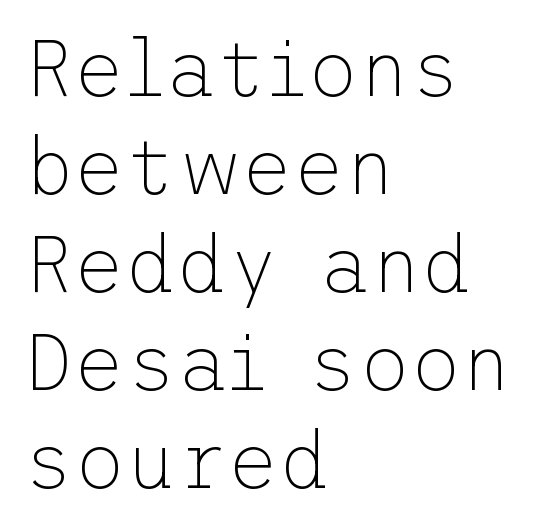
{"serif": "no", "italic": "no", "bold": "no", "weight": "thin", "width": "normal", "stroke_contrast": "low", "x_height": "medium", "underline": "no", "align": "left", "line_spacing_ratio": 1.24, "letter_spacing": "normal", "letter_spacing_em": 0.0, "glyph_px": 79}
